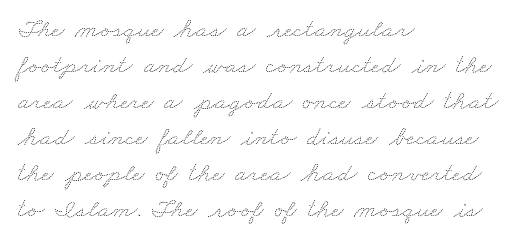
The image shows 27 px text type; set left-aligned, normal line spacing (1.33x), normal letter spacing, not underlined.
